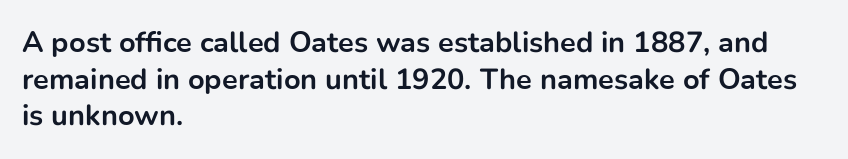
{"serif": "no", "italic": "no", "bold": "yes", "weight": "bold", "width": "normal", "stroke_contrast": "low", "x_height": "medium", "monospaced": "no", "underline": "no", "align": "left", "line_spacing": "normal", "line_spacing_ratio": 1.26, "letter_spacing": "normal", "letter_spacing_em": 0.0, "glyph_px": 29}
